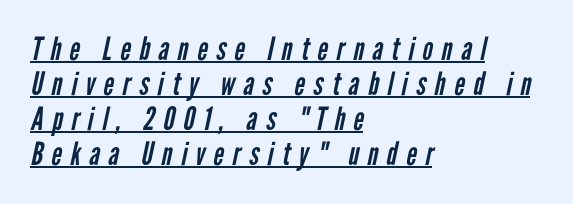
Q: Is the text bold? A: No.
Q: Is the typeface a serif or a sans-serif typeface? A: Sans-serif.
Q: Is the text underlined? A: Yes.
Q: How is the paragraph aligned? A: Left-aligned.
Q: Is the spacing between letters normal or unusually wide? A: Unusually wide.
Q: Is the spacing between lines tight, normal or loose? A: Tight.
Q: Width (condensed, normal, or wide)? A: Condensed.
Q: Stroke contrast? A: Low.
Q: x-height? A: Medium.
Q: Monospaced? A: No.
